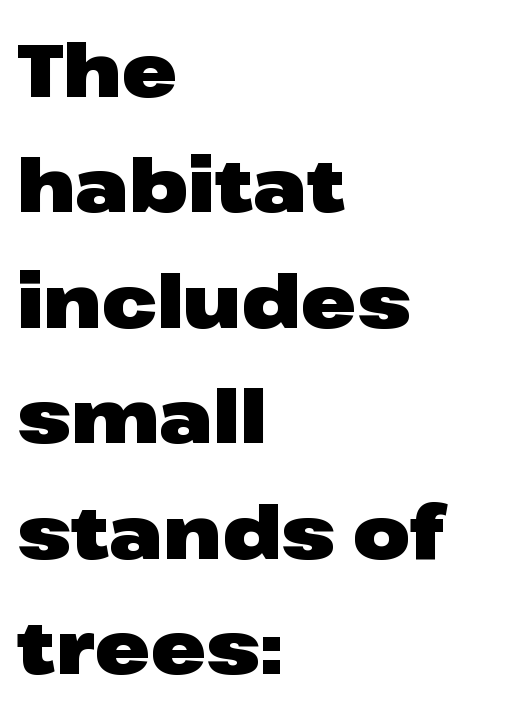
{"serif": "no", "italic": "no", "bold": "yes", "weight": "heavy", "width": "wide", "stroke_contrast": "low", "x_height": "medium", "monospaced": "no", "underline": "no", "align": "left", "line_spacing": "normal", "line_spacing_ratio": 1.56, "letter_spacing": "normal", "letter_spacing_em": 0.0, "glyph_px": 74}
